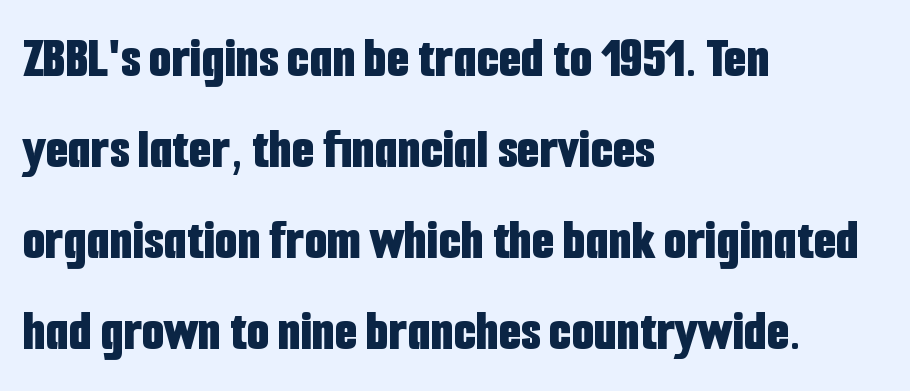
Q: Is the text bold? A: Yes.
Q: Is the text italic (slanted)? A: No, it is upright.
Q: Is the typeface a serif or a sans-serif typeface? A: Sans-serif.
Q: Is the text underlined? A: No.
Q: How is the paragraph aligned? A: Left-aligned.
Q: Is the spacing between letters normal or unusually wide? A: Normal.
Q: Is the spacing between lines tight, normal or loose? A: Normal.
Q: Width (condensed, normal, or wide)? A: Condensed.
Q: Stroke contrast? A: Low.
Q: x-height? A: Medium.
Q: Monospaced? A: No.
